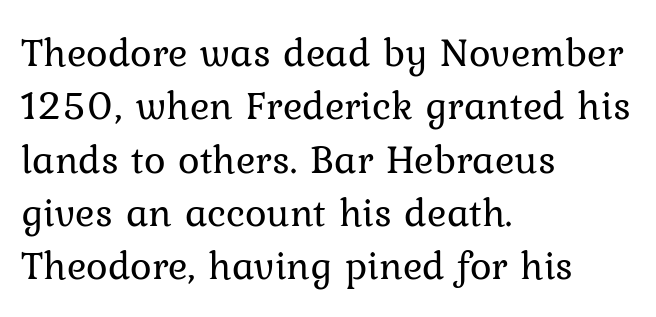
The gaps between neighbouring characters are ordinary and unremarkable. Each stroke keeps to a modest, everyday thickness or less. Baseline-to-baseline distance is the conventional proportion of letter height. The designer went with a serif here, giving each stem small feet. Only glyphs here, with clear space below each row. You could not count columns in this text — the font is proportionally spaced.
